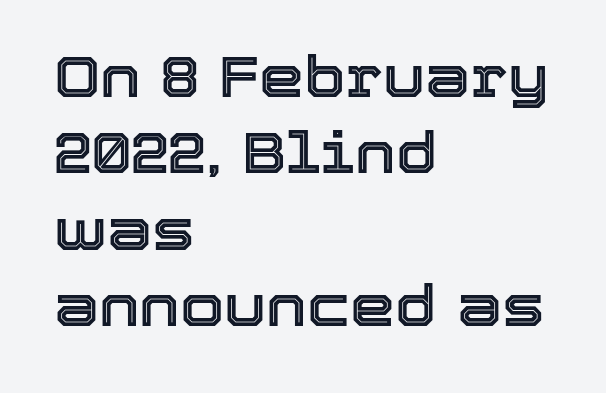
Short and long lines alike share a common starting point at left. The space directly below the letters is spotless. Think of a printed novel: that variable character pitch is what you see here. The rendering uses a moderate line-height, typical for paragraphs. Upright lettering throughout.
